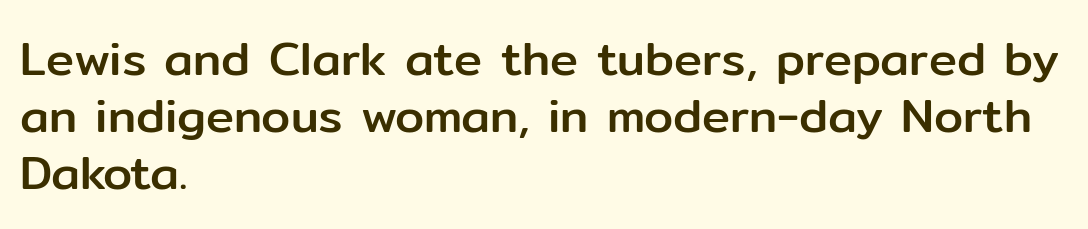
Q: Is the text italic (slanted)? A: No, it is upright.
Q: Is the typeface a serif or a sans-serif typeface? A: Sans-serif.
Q: Is the text underlined? A: No.
Q: How is the paragraph aligned? A: Left-aligned.
Q: Is the spacing between letters normal or unusually wide? A: Normal.
Q: Width (condensed, normal, or wide)? A: Normal.
Q: Stroke contrast? A: Low.
Q: x-height? A: Medium.
Q: Monospaced? A: No.
